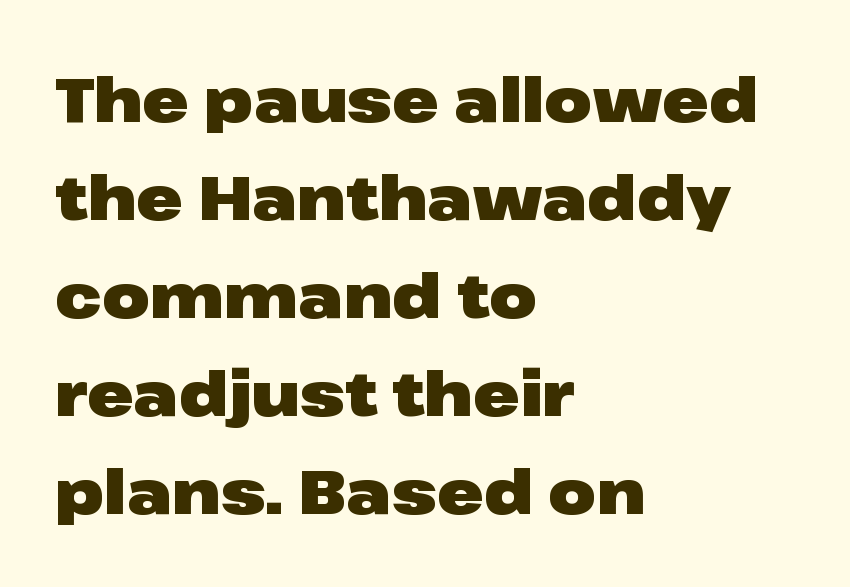
The image shows 62 px heavy, wide sans-serif type, upright; set left-aligned, normal line spacing (1.58x), normal letter spacing, not underlined; low stroke contrast and a medium x-height.
